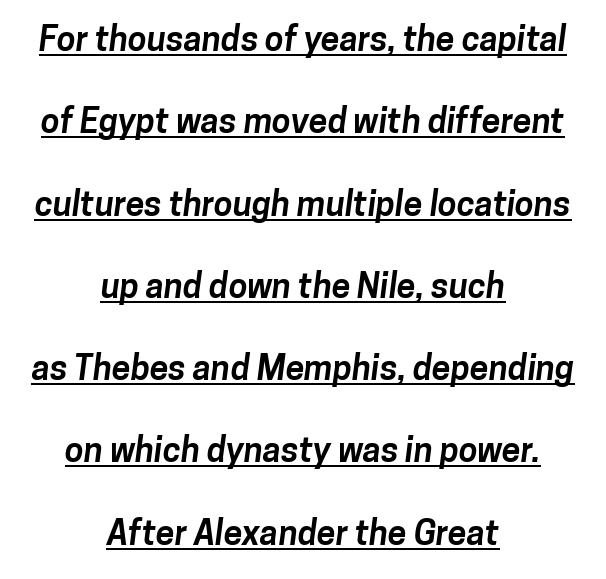
{"serif": "no", "bold": "yes", "weight": "bold", "width": "normal", "stroke_contrast": "low", "x_height": "medium", "monospaced": "no", "underline": "yes", "align": "center", "line_spacing": "loose", "line_spacing_ratio": 2.42, "letter_spacing": "normal", "letter_spacing_em": 0.0, "glyph_px": 34}
